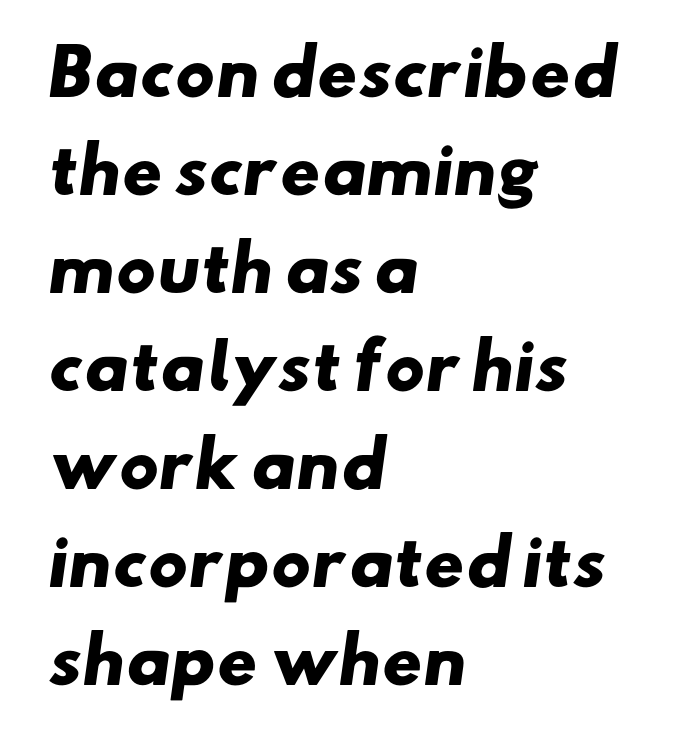
{"serif": "no", "bold": "yes", "weight": "heavy", "width": "wide", "stroke_contrast": "low", "x_height": "small", "monospaced": "no", "underline": "no", "align": "left", "line_spacing": "normal", "line_spacing_ratio": 1.58, "letter_spacing": "normal", "letter_spacing_em": 0.0, "glyph_px": 62}
